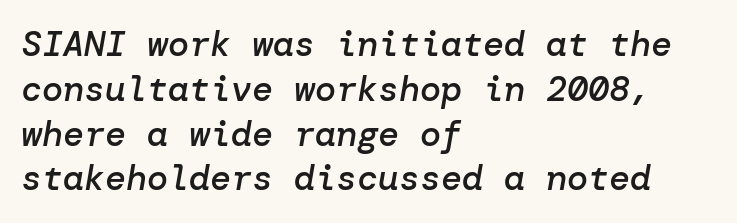
The image shows 35 px semibold type, italic (leaning right); set left-aligned, normal line spacing (1.28x), normal letter spacing, not underlined; low stroke contrast and a medium x-height.
